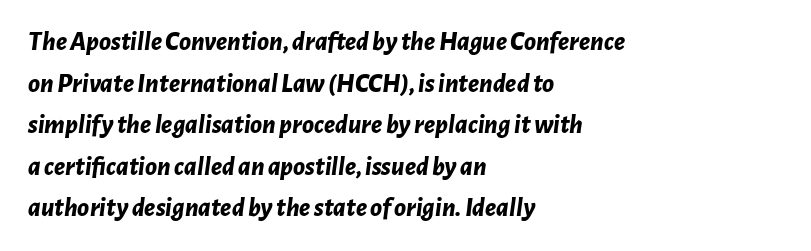
{"italic": "yes", "lean": "right", "slant_degrees": 7, "bold": "yes", "underline": "no", "align": "left", "line_spacing": "normal", "line_spacing_ratio": 1.54, "letter_spacing": "normal", "letter_spacing_em": 0.0, "glyph_px": 27}
